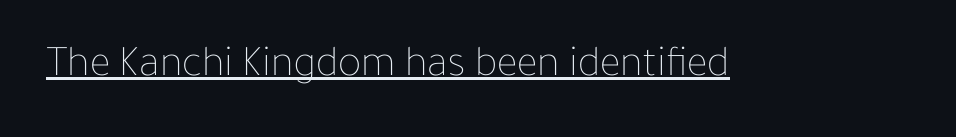
Q: Is the text bold? A: No.
Q: Is the text italic (slanted)? A: No, it is upright.
Q: Is the text underlined? A: Yes.
Q: Is the spacing between letters normal or unusually wide? A: Normal.
Q: Width (condensed, normal, or wide)? A: Normal.
Q: Stroke contrast? A: Low.
Q: x-height? A: Medium.
Q: Monospaced? A: No.
